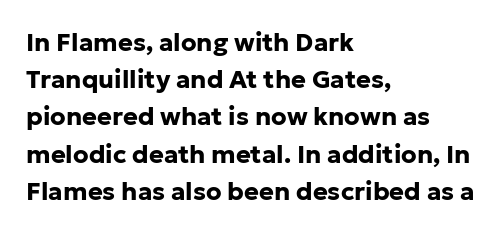
The image shows 25 px bold type, upright; set left-aligned, normal line spacing (1.49x), normal letter spacing, not underlined.
